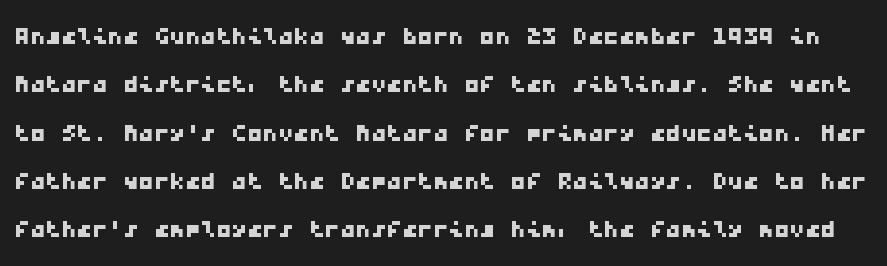
The image shows 31 px wide sans-serif type, monospaced; set normal line spacing (1.56x), normal letter spacing, not underlined; low stroke contrast and a medium x-height.
